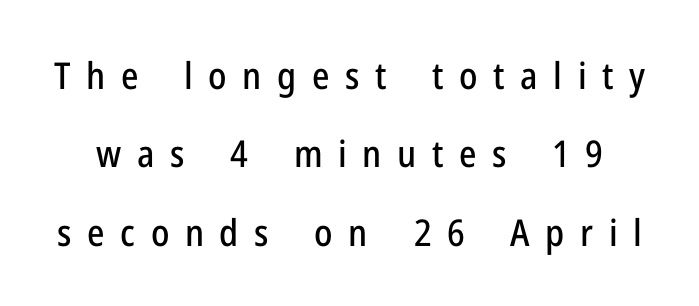
The image shows 37 px condensed sans-serif type, upright; set loose line spacing (2.12x), unusually wide letter spacing (+0.42 em), not underlined; low stroke contrast and a medium x-height.
